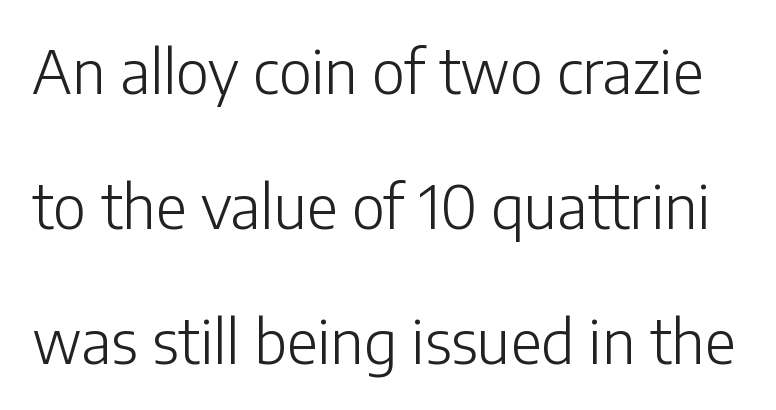
The image shows 60 px light sans-serif type, upright; set loose line spacing (2.25x), normal letter spacing, not underlined; low stroke contrast and a medium x-height.
